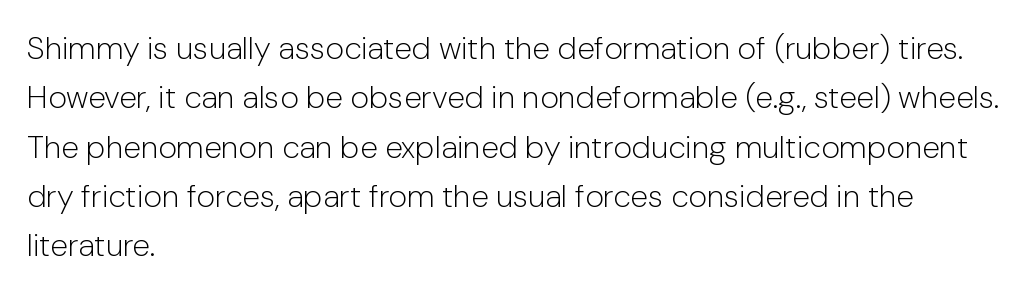
Q: Is the text bold? A: No.
Q: Is the text italic (slanted)? A: No, it is upright.
Q: Is the typeface a serif or a sans-serif typeface? A: Sans-serif.
Q: Is the text underlined? A: No.
Q: How is the paragraph aligned? A: Left-aligned.
Q: Is the spacing between letters normal or unusually wide? A: Normal.
Q: Is the spacing between lines tight, normal or loose? A: Normal.
Q: Width (condensed, normal, or wide)? A: Normal.
Q: Stroke contrast? A: Low.
Q: x-height? A: Medium.
Q: Monospaced? A: No.
